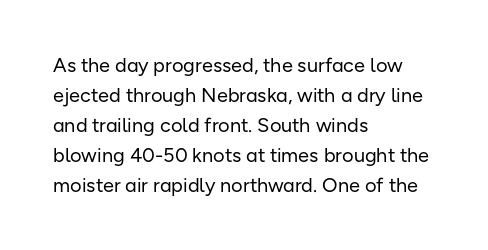
{"italic": "no", "bold": "no", "underline": "no", "align": "left", "line_spacing": "normal", "line_spacing_ratio": 1.5, "letter_spacing": "normal", "letter_spacing_em": 0.0, "glyph_px": 20}
